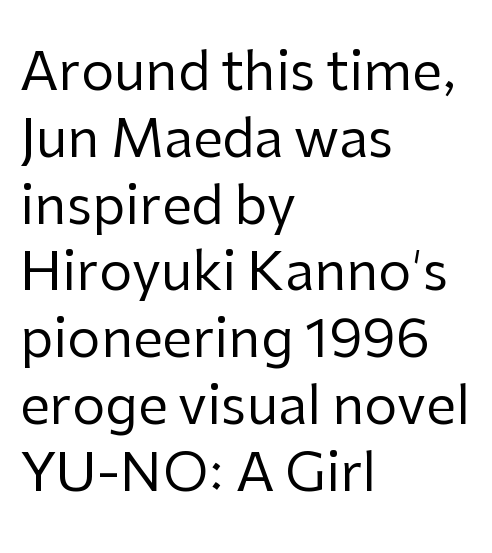
Casual observation: everything's shoved over to the left. Do the letters lean? They stand straight. The face used here is proportionally spaced, like ordinary book or web type. The type is set solid horizontally, with unmodified tracking.
